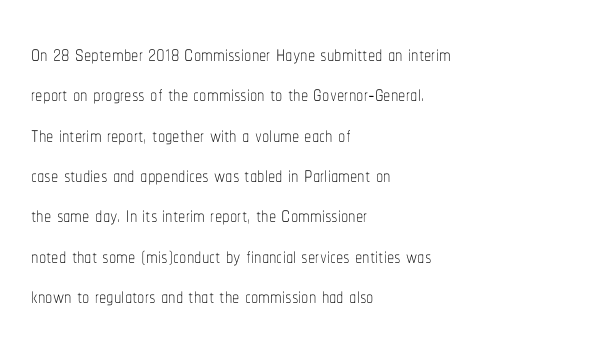
Glyph-to-glyph distance matches everyday printed text. Does the leading feel generous? No, just average. The passage is arranged the way most books set body copy — flush left. The rendering uses natural spacing where letterforms have individual widths. Stem width sits at or under what a default text font uses.
